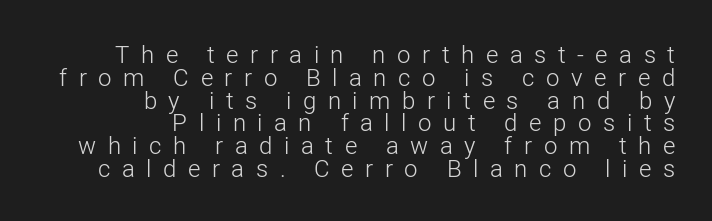
Q: Is the text bold? A: No.
Q: Is the text italic (slanted)? A: No, it is upright.
Q: Is the text underlined? A: No.
Q: How is the paragraph aligned? A: Right-aligned.
Q: Is the spacing between letters normal or unusually wide? A: Unusually wide.
Q: Is the spacing between lines tight, normal or loose? A: Tight.
